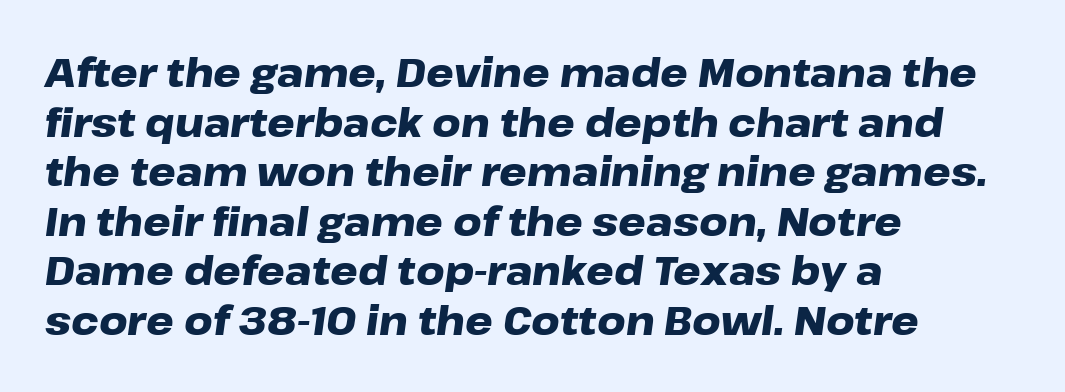
{"italic": "yes", "lean": "right", "slant_degrees": 8, "bold": "yes", "weight": "heavy", "width": "wide", "stroke_contrast": "low", "x_height": "medium", "monospaced": "no", "underline": "no", "align": "left", "line_spacing": "normal", "line_spacing_ratio": 1.27, "letter_spacing": "normal", "letter_spacing_em": 0.0, "glyph_px": 39}
